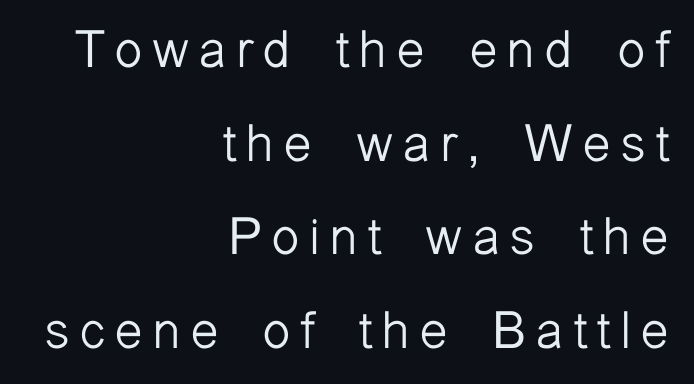
Q: Is the text bold? A: No.
Q: Is the text italic (slanted)? A: No, it is upright.
Q: Is the typeface a serif or a sans-serif typeface? A: Sans-serif.
Q: Is the text underlined? A: No.
Q: How is the paragraph aligned? A: Right-aligned.
Q: Width (condensed, normal, or wide)? A: Normal.
Q: Stroke contrast? A: Low.
Q: x-height? A: Medium.
Q: Monospaced? A: No.
